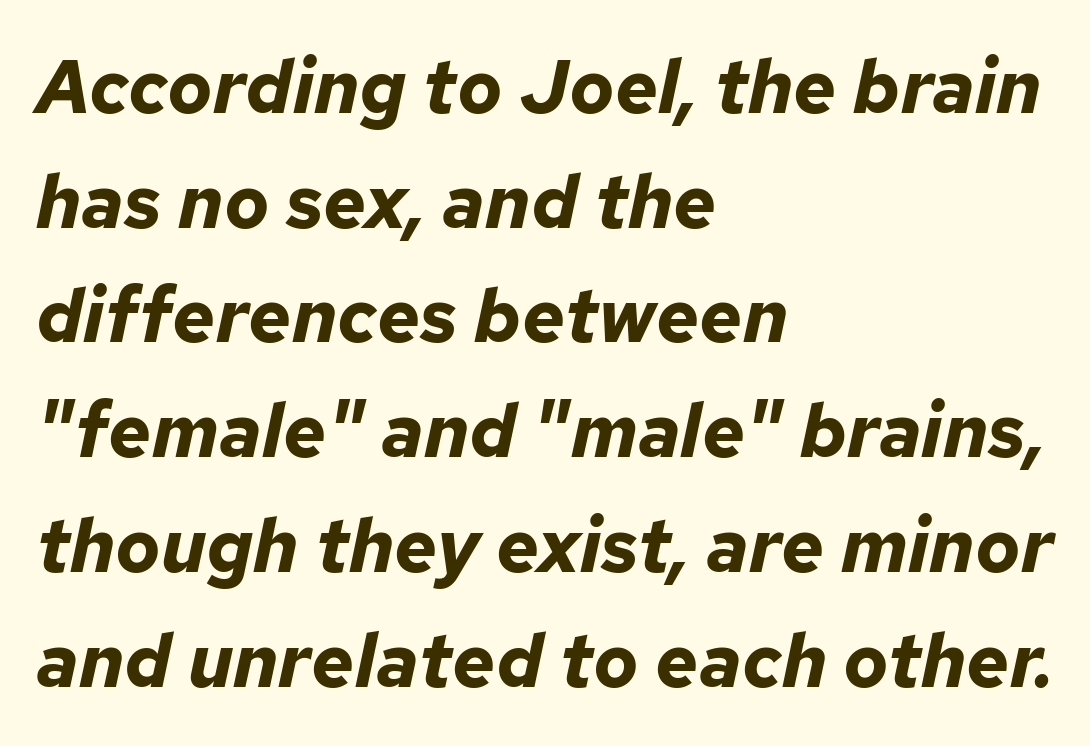
Q: Is the text bold? A: Yes.
Q: Is the text italic (slanted)? A: Yes, it leans right by about 12 degrees.
Q: Is the text underlined? A: No.
Q: How is the paragraph aligned? A: Left-aligned.
Q: Is the spacing between letters normal or unusually wide? A: Normal.
Q: Is the spacing between lines tight, normal or loose? A: Normal.
Q: Width (condensed, normal, or wide)? A: Normal.
Q: Stroke contrast? A: Low.
Q: x-height? A: Medium.
Q: Monospaced? A: No.
